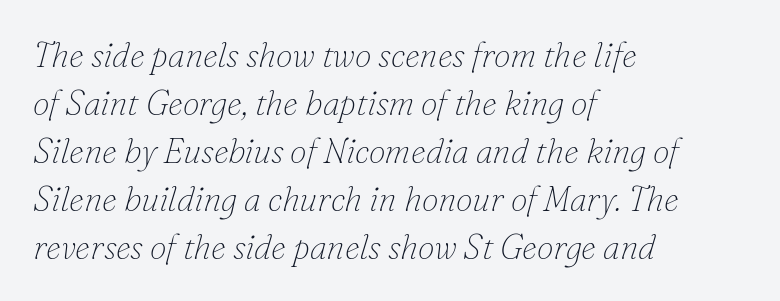
Q: Is the text bold? A: No.
Q: Is the text italic (slanted)? A: Yes, it leans right by about 16 degrees.
Q: Is the typeface a serif or a sans-serif typeface? A: Serif.
Q: Is the text underlined? A: No.
Q: How is the paragraph aligned? A: Left-aligned.
Q: Is the spacing between letters normal or unusually wide? A: Normal.
Q: Is the spacing between lines tight, normal or loose? A: Normal.
Q: Width (condensed, normal, or wide)? A: Normal.
Q: Stroke contrast? A: Low.
Q: x-height? A: Small.
Q: Monospaced? A: No.
